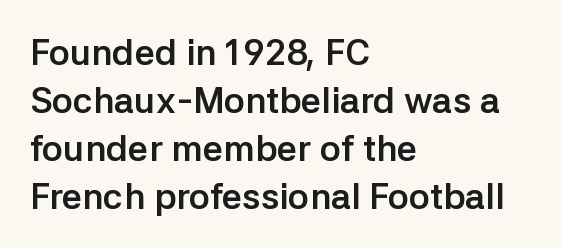
Q: Is the text bold? A: Yes.
Q: Is the text italic (slanted)? A: No, it is upright.
Q: Is the typeface a serif or a sans-serif typeface? A: Sans-serif.
Q: Is the text underlined? A: No.
Q: How is the paragraph aligned? A: Left-aligned.
Q: Is the spacing between letters normal or unusually wide? A: Normal.
Q: Is the spacing between lines tight, normal or loose? A: Normal.
Q: Width (condensed, normal, or wide)? A: Normal.
Q: Stroke contrast? A: Low.
Q: x-height? A: Medium.
Q: Monospaced? A: No.
